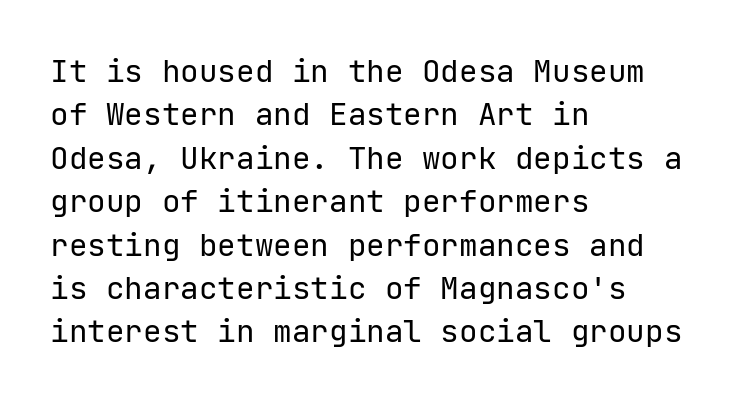
The image shows 31 px regular-weight sans-serif type, upright; set left-aligned, normal line spacing (1.4x), normal letter spacing, not underlined; low stroke contrast and a medium x-height.
